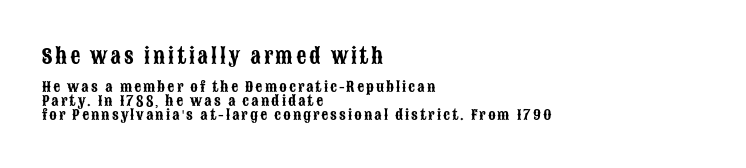
The image shows 20 px text type, upright; set left-aligned, tight line spacing (0.97x), not underlined; the first (top) block is 1.43x larger.
